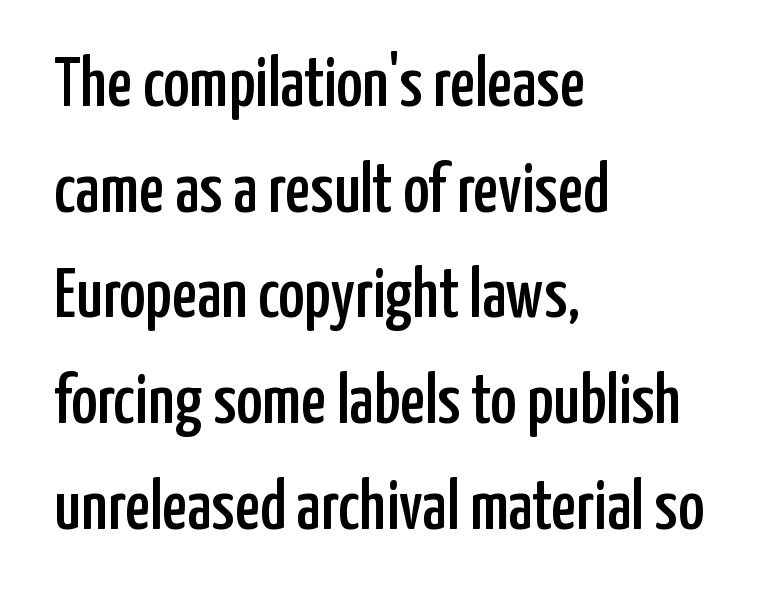
Q: Is the text italic (slanted)? A: No, it is upright.
Q: Is the typeface a serif or a sans-serif typeface? A: Sans-serif.
Q: Is the text underlined? A: No.
Q: How is the paragraph aligned? A: Left-aligned.
Q: Is the spacing between letters normal or unusually wide? A: Normal.
Q: Is the spacing between lines tight, normal or loose? A: Normal.
Q: Width (condensed, normal, or wide)? A: Condensed.
Q: Stroke contrast? A: Low.
Q: x-height? A: Medium.
Q: Monospaced? A: No.
